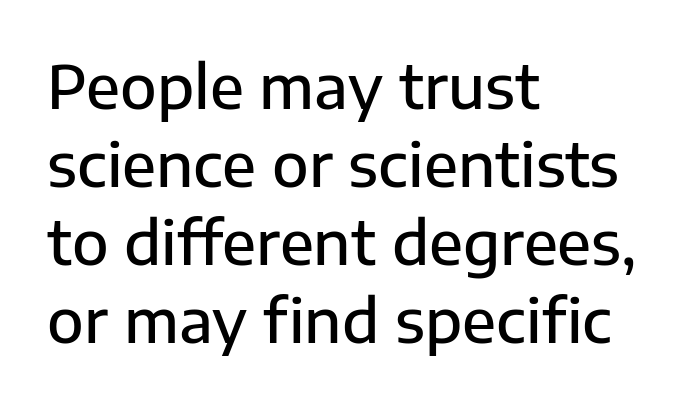
The image shows 60 px semibold sans-serif type, upright; set left-aligned, normal line spacing (1.3x), normal letter spacing, not underlined; low stroke contrast and a medium x-height.
